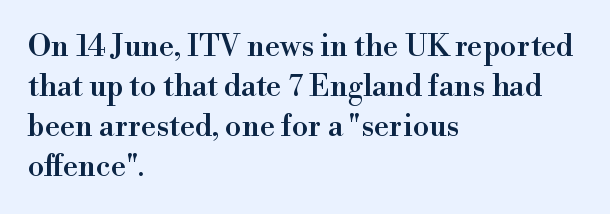
{"serif": "yes", "italic": "no", "width": "normal", "x_height": "small", "monospaced": "no", "underline": "no", "align": "left", "line_spacing": "normal", "line_spacing_ratio": 1.33, "letter_spacing": "normal", "letter_spacing_em": 0.0, "glyph_px": 30}
